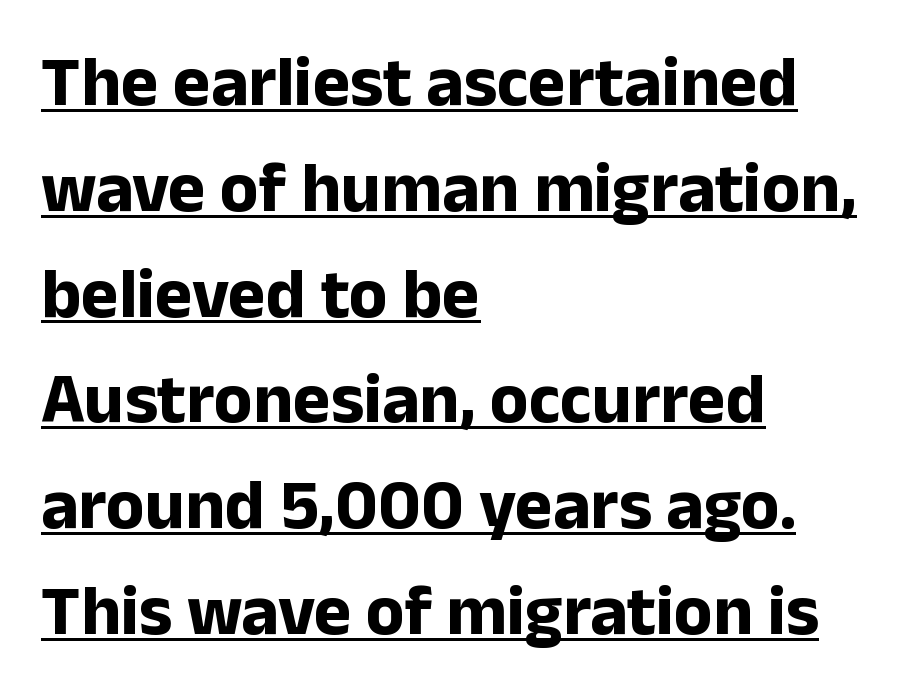
{"serif": "no", "italic": "no", "bold": "yes", "weight": "bold", "width": "normal", "stroke_contrast": "low", "x_height": "medium", "monospaced": "no", "underline": "yes", "align": "left", "line_spacing": "normal", "line_spacing_ratio": 1.49, "letter_spacing": "normal", "letter_spacing_em": 0.0, "glyph_px": 71}
